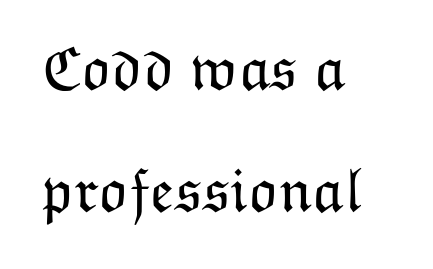
{"italic": "no", "bold": "no", "weight": "light", "width": "normal", "stroke_contrast": "low", "x_height": "medium", "monospaced": "no", "underline": "no", "align": "left", "line_spacing": "loose", "line_spacing_ratio": 1.94, "letter_spacing": "normal", "letter_spacing_em": 0.0, "glyph_px": 63}
